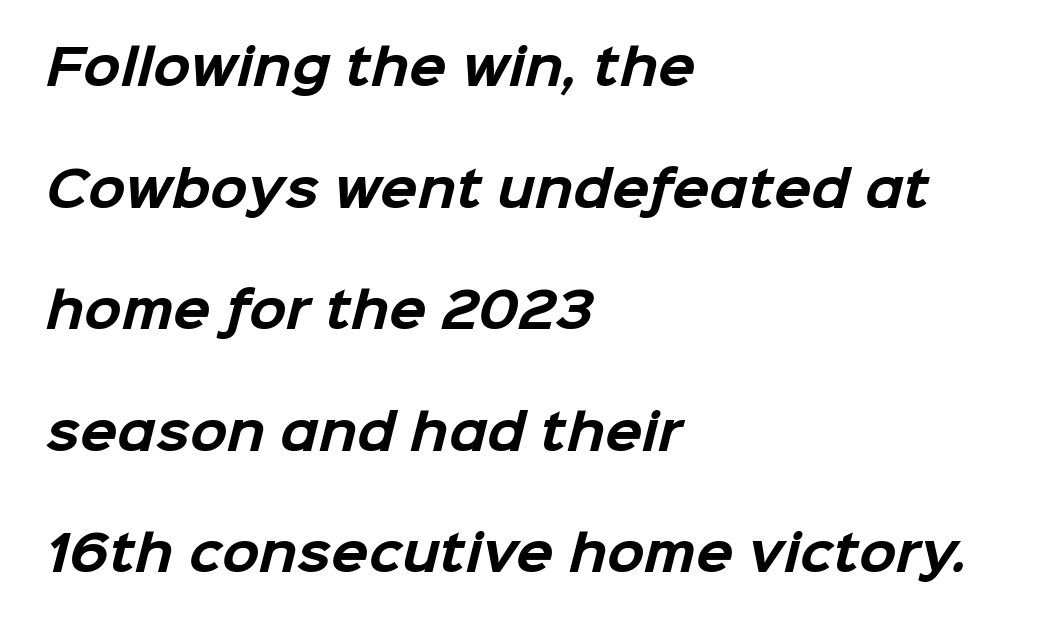
Leading: increased. The lines in this sample share a left origin and differ only in where they stop. Chunky letters — that's bold for sure. Words float on clear page, feet unadorned.
